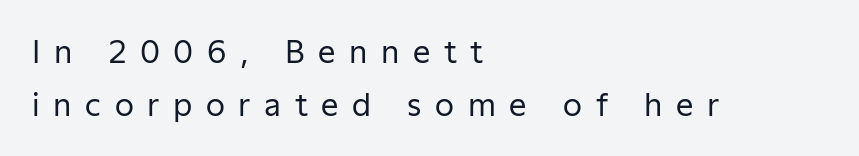
Q: Is the text bold? A: No.
Q: Is the text italic (slanted)? A: No, it is upright.
Q: Is the typeface a serif or a sans-serif typeface? A: Sans-serif.
Q: Is the text underlined? A: No.
Q: How is the paragraph aligned? A: Left-aligned.
Q: Is the spacing between letters normal or unusually wide? A: Unusually wide.
Q: Width (condensed, normal, or wide)? A: Normal.
Q: Stroke contrast? A: Low.
Q: x-height? A: Medium.
Q: Monospaced? A: No.
